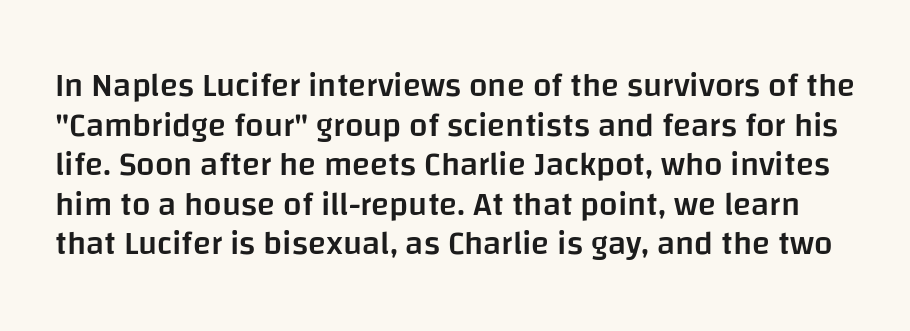
Emphasis by weight is partial: semibold. Does the lettering tilt? It doesn't — this is upright. Nobody touched the tracking dial on this one. The characters display no serif detailing; their extremities are plain. The specimen omits any rule beneath the text block's lines.
